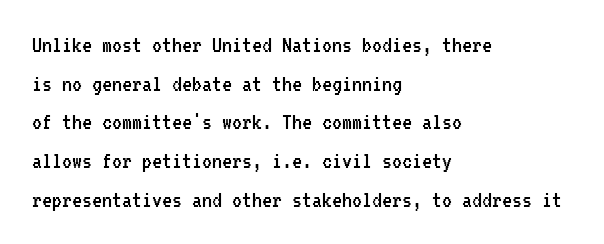
{"italic": "no", "bold": "no", "underline": "no", "align": "left", "line_spacing": "normal", "line_spacing_ratio": 1.55, "letter_spacing": "normal", "letter_spacing_em": 0.0, "glyph_px": 25}
